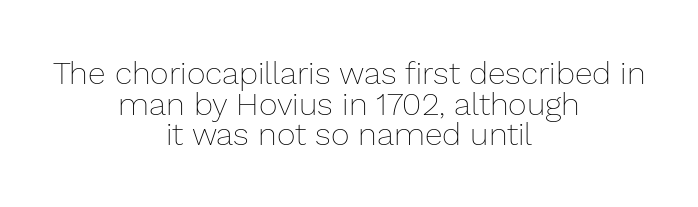
Nope, not italic — everything's standing straight. Compared with typical paragraphs, the rows here are closer together. A centered setting, common on invitations and titles, is used for this passage. The passage shown is not bold in any degree. A bare baseline throughout the passage. This sample has the flowing, uneven cadence of proportional lettering.
